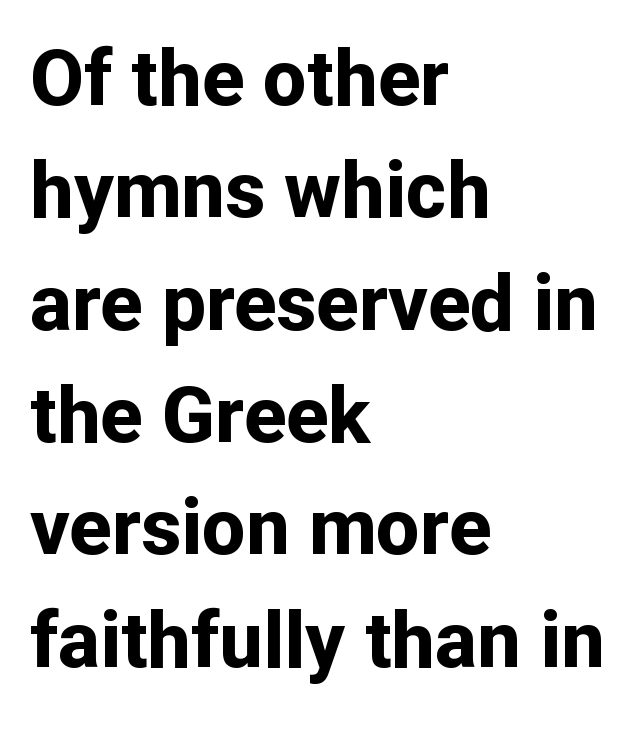
Q: Is the text bold? A: Yes.
Q: Is the text italic (slanted)? A: No, it is upright.
Q: Is the typeface a serif or a sans-serif typeface? A: Sans-serif.
Q: Is the text underlined? A: No.
Q: How is the paragraph aligned? A: Left-aligned.
Q: Is the spacing between letters normal or unusually wide? A: Normal.
Q: Is the spacing between lines tight, normal or loose? A: Normal.
Q: Width (condensed, normal, or wide)? A: Normal.
Q: Stroke contrast? A: Low.
Q: x-height? A: Medium.
Q: Monospaced? A: No.
